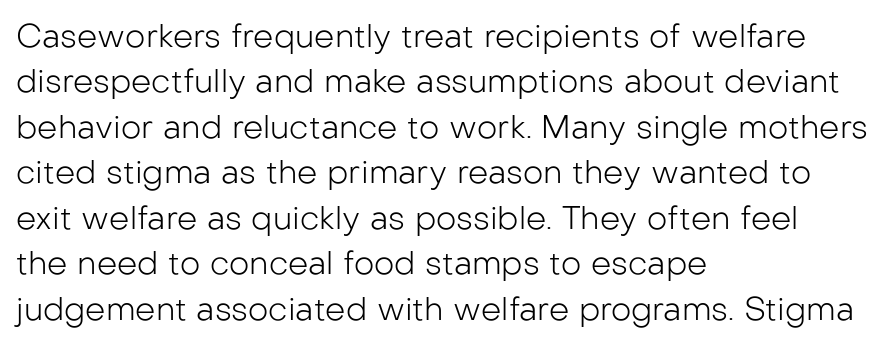
Q: Is the text bold? A: No.
Q: Is the text italic (slanted)? A: No, it is upright.
Q: Is the typeface a serif or a sans-serif typeface? A: Sans-serif.
Q: Is the text underlined? A: No.
Q: How is the paragraph aligned? A: Left-aligned.
Q: Is the spacing between letters normal or unusually wide? A: Normal.
Q: Is the spacing between lines tight, normal or loose? A: Normal.
Q: Width (condensed, normal, or wide)? A: Normal.
Q: Stroke contrast? A: Low.
Q: x-height? A: Medium.
Q: Monospaced? A: No.
